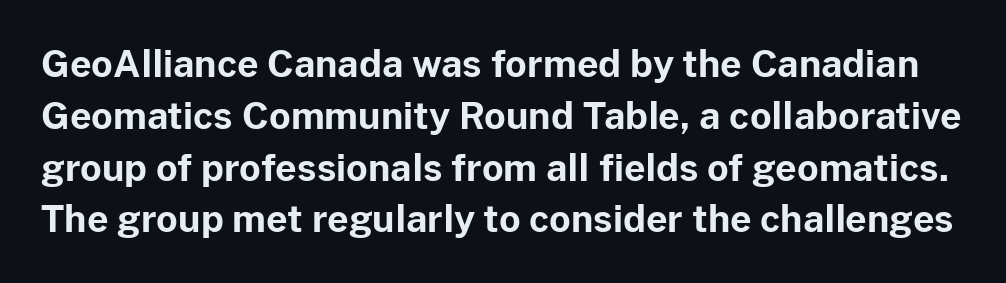
{"serif": "no", "italic": "no", "bold": "yes", "weight": "bold", "width": "normal", "stroke_contrast": "low", "x_height": "medium", "monospaced": "no", "underline": "no", "line_spacing": "normal", "line_spacing_ratio": 1.4, "letter_spacing": "normal", "letter_spacing_em": 0.0, "glyph_px": 37}
